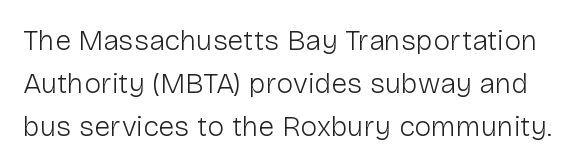
{"serif": "no", "italic": "no", "bold": "no", "weight": "light", "width": "normal", "stroke_contrast": "low", "x_height": "medium", "monospaced": "no", "underline": "no", "line_spacing": "normal", "line_spacing_ratio": 1.49, "letter_spacing": "normal", "letter_spacing_em": 0.0, "glyph_px": 29}
